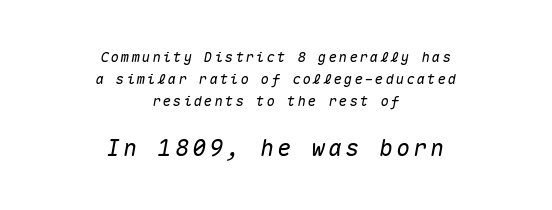
Q: Is the text italic (slanted)? A: Yes, it leans right by about 10 degrees.
Q: Is the text underlined? A: No.
Q: How is the paragraph aligned? A: Centered.
Q: Is the spacing between lines tight, normal or loose? A: Normal.
Q: Which block of text is set in a larger size, the first (top) or the second (bottom)? A: The second (bottom) one.
